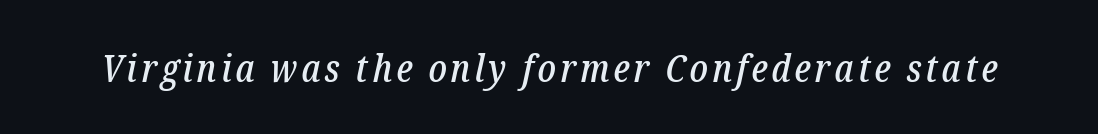
The image shows 39 px condensed serif type, italic (leaning right); set not underlined; low stroke contrast and a medium x-height.
